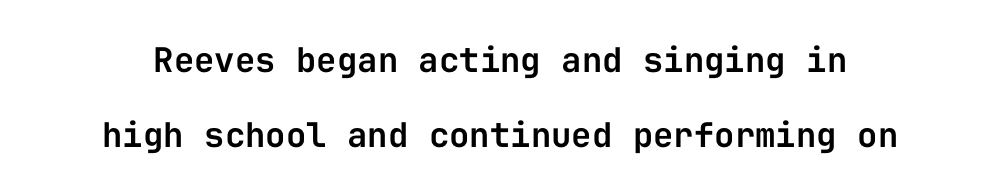
{"serif": "no", "italic": "no", "width": "normal", "stroke_contrast": "low", "x_height": "medium", "monospaced": "yes", "underline": "no", "line_spacing": "loose", "line_spacing_ratio": 2.2, "letter_spacing": "normal", "letter_spacing_em": 0.0, "glyph_px": 34}
